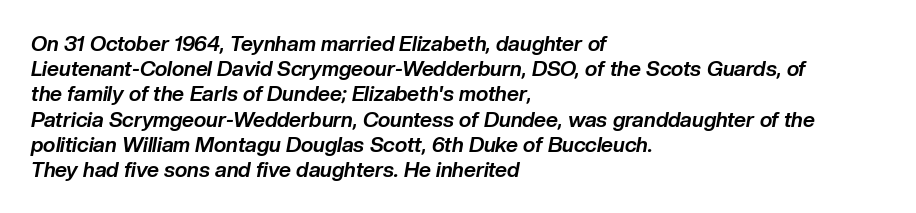
{"italic": "yes", "lean": "right", "slant_degrees": 10, "bold": "yes", "underline": "no", "align": "left", "line_spacing_ratio": 1.2, "letter_spacing": "normal", "letter_spacing_em": 0.0, "glyph_px": 21}
